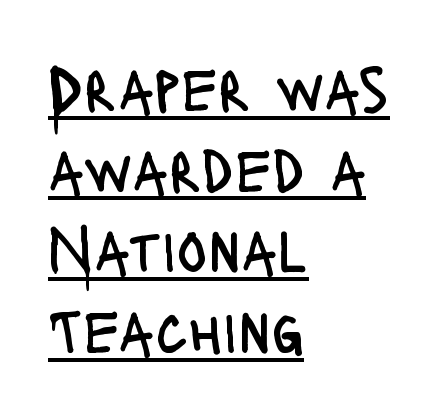
{"serif": "no", "italic": "no", "bold": "no", "weight": "regular", "width": "condensed", "stroke_contrast": "low", "x_height": "large", "monospaced": "no", "underline": "yes", "align": "left", "line_spacing": "normal", "line_spacing_ratio": 1.28, "letter_spacing": "normal", "letter_spacing_em": 0.0, "glyph_px": 63}
